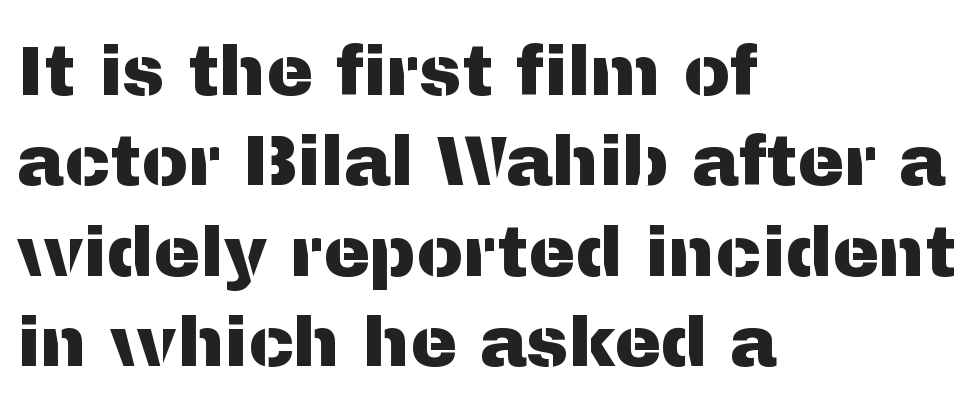
Q: Is the text italic (slanted)? A: No, it is upright.
Q: Is the typeface a serif or a sans-serif typeface? A: Sans-serif.
Q: Is the text underlined? A: No.
Q: How is the paragraph aligned? A: Left-aligned.
Q: Is the spacing between letters normal or unusually wide? A: Normal.
Q: Is the spacing between lines tight, normal or loose? A: Normal.
Q: Width (condensed, normal, or wide)? A: Normal.
Q: Stroke contrast? A: Medium.
Q: x-height? A: Medium.
Q: Monospaced? A: No.
